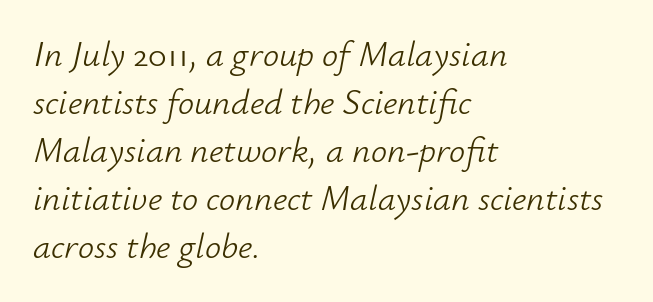
{"italic": "yes", "lean": "right", "slant_degrees": 12, "bold": "no", "weight": "light", "width": "normal", "stroke_contrast": "low", "x_height": "small", "monospaced": "no", "underline": "no", "align": "left", "line_spacing": "normal", "line_spacing_ratio": 1.33, "letter_spacing": "normal", "letter_spacing_em": 0.0, "glyph_px": 36}
